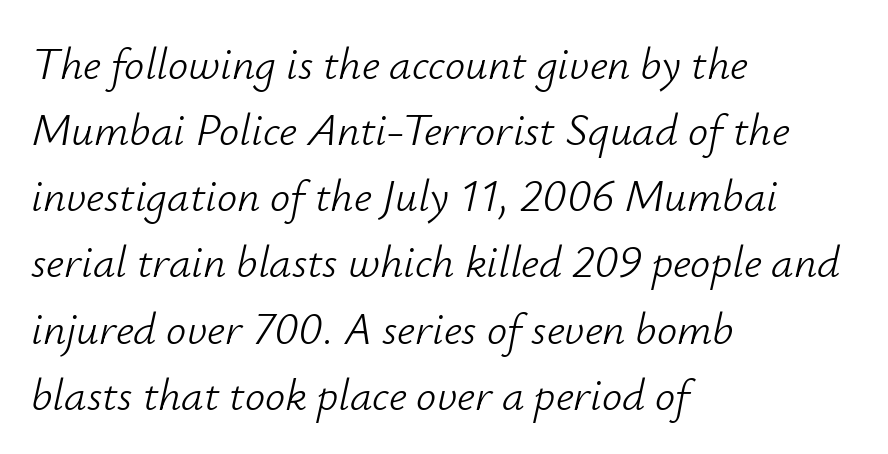
Q: Is the text bold? A: No.
Q: Is the text italic (slanted)? A: Yes, it leans right by about 12 degrees.
Q: Is the text underlined? A: No.
Q: How is the paragraph aligned? A: Left-aligned.
Q: Is the spacing between letters normal or unusually wide? A: Normal.
Q: Is the spacing between lines tight, normal or loose? A: Normal.
Q: Width (condensed, normal, or wide)? A: Normal.
Q: Stroke contrast? A: Low.
Q: x-height? A: Small.
Q: Monospaced? A: No.
